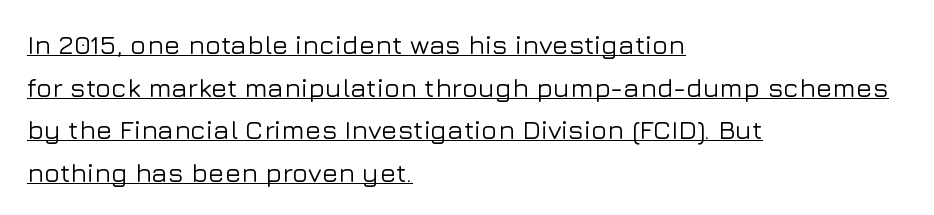
This sample keeps an unexceptional amount of space between lines. A classic flush-left, rag-right setting is used for this passage. If you drew a line through each stem, it would be perfectly vertical. The gaps between neighbouring characters are ordinary and unremarkable. Emphasis is given by a line drawn under the lettering.
